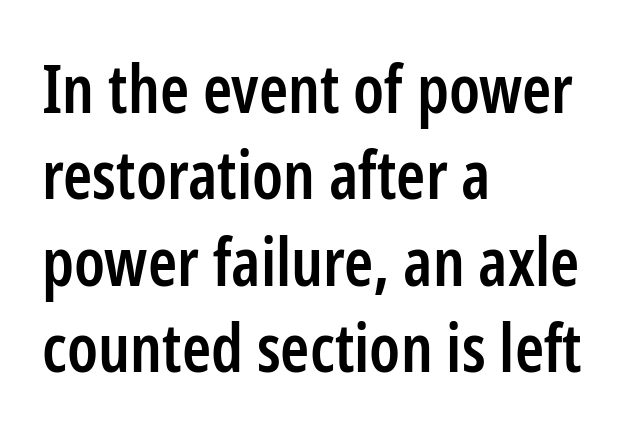
{"serif": "no", "italic": "no", "bold": "semi", "weight": "semibold", "width": "condensed", "stroke_contrast": "low", "x_height": "medium", "monospaced": "no", "underline": "no", "align": "left", "line_spacing": "normal", "line_spacing_ratio": 1.31, "letter_spacing": "normal", "letter_spacing_em": 0.0, "glyph_px": 66}
